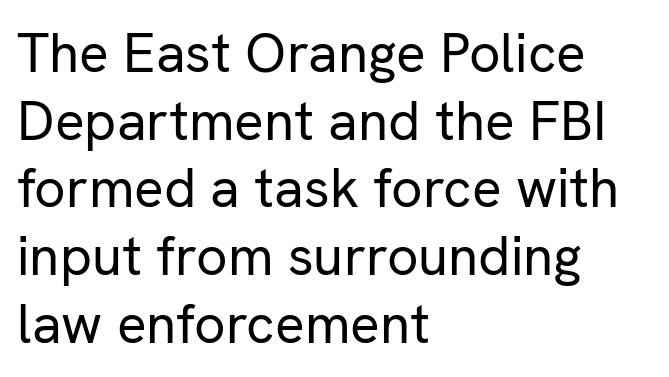
{"serif": "no", "italic": "no", "bold": "no", "weight": "regular", "width": "normal", "stroke_contrast": "low", "x_height": "medium", "monospaced": "no", "underline": "no", "align": "left", "line_spacing_ratio": 1.23, "letter_spacing": "normal", "letter_spacing_em": 0.0, "glyph_px": 55}
